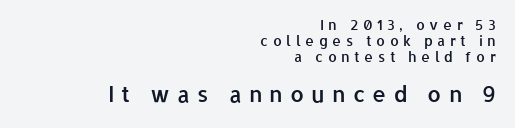
The string is rendered with underlining switched off. The paragraph has a hard right edge and a soft left edge. Short note: letters widely spaced. In this sample the second text group is rendered at the bigger scale.
